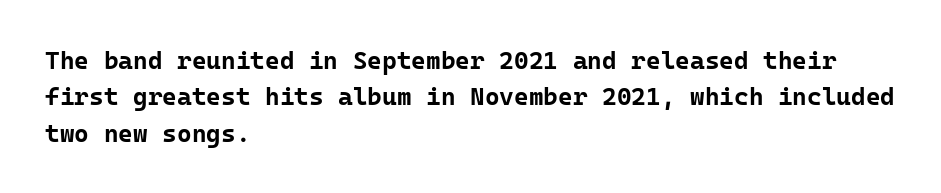
{"italic": "no", "bold": "yes", "underline": "no", "align": "left", "line_spacing": "normal", "line_spacing_ratio": 1.46, "letter_spacing": "normal", "letter_spacing_em": 0.0, "glyph_px": 25}
